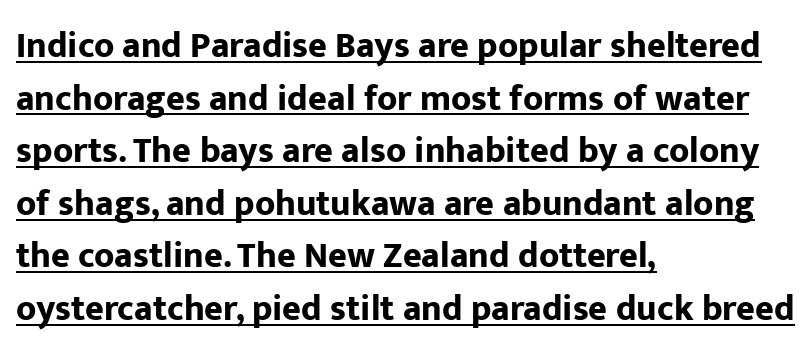
{"serif": "no", "italic": "no", "bold": "yes", "weight": "bold", "width": "normal", "stroke_contrast": "low", "x_height": "medium", "monospaced": "no", "underline": "yes", "align": "left", "line_spacing": "normal", "line_spacing_ratio": 1.46, "letter_spacing": "normal", "letter_spacing_em": 0.0, "glyph_px": 36}
